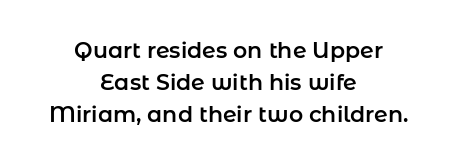
Short note: letters normally spaced. Descenders are the only things crossing below the line. The lines sit at an ordinary, default distance from one another. Each line is balanced around a shared central axis. Do the letters lean? They stand straight.
